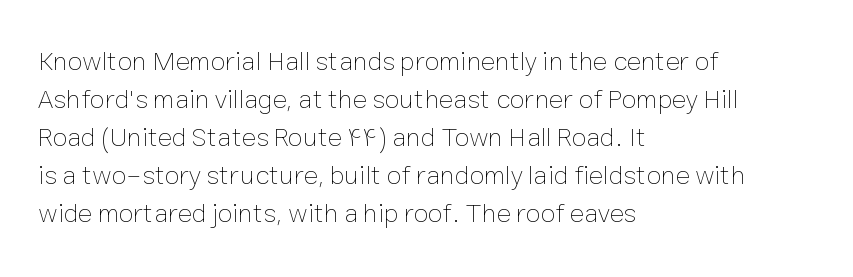
Q: Is the text bold? A: No.
Q: Is the text italic (slanted)? A: No, it is upright.
Q: Is the text underlined? A: No.
Q: How is the paragraph aligned? A: Left-aligned.
Q: Is the spacing between letters normal or unusually wide? A: Normal.
Q: Is the spacing between lines tight, normal or loose? A: Normal.
